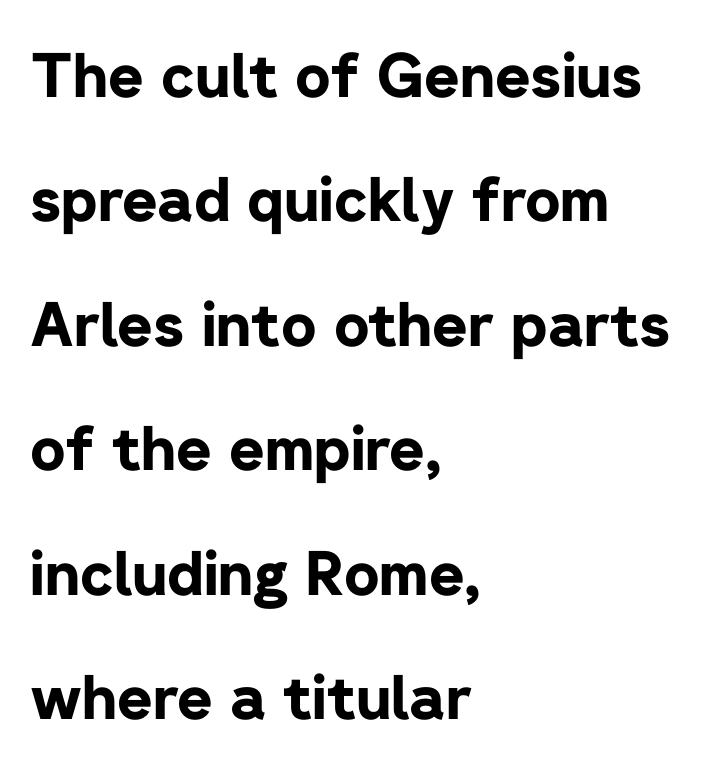
The image shows 61 px bold sans-serif type, upright; set left-aligned, loose line spacing (2.04x), normal letter spacing, not underlined; low stroke contrast and a medium x-height.
